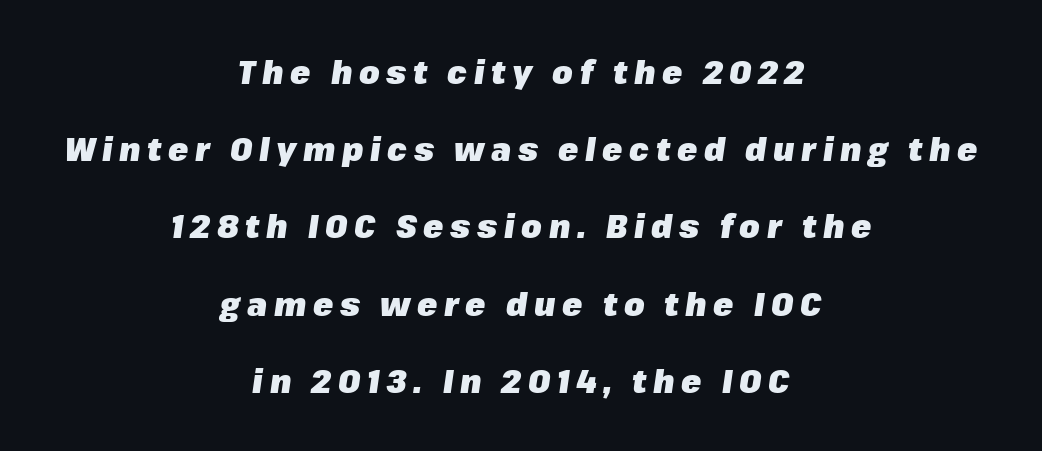
The image shows 33 px heavy type, italic (leaning right); set centered, loose line spacing (2.34x), unusually wide letter spacing (+0.2 em), not underlined; low stroke contrast and a medium x-height.
